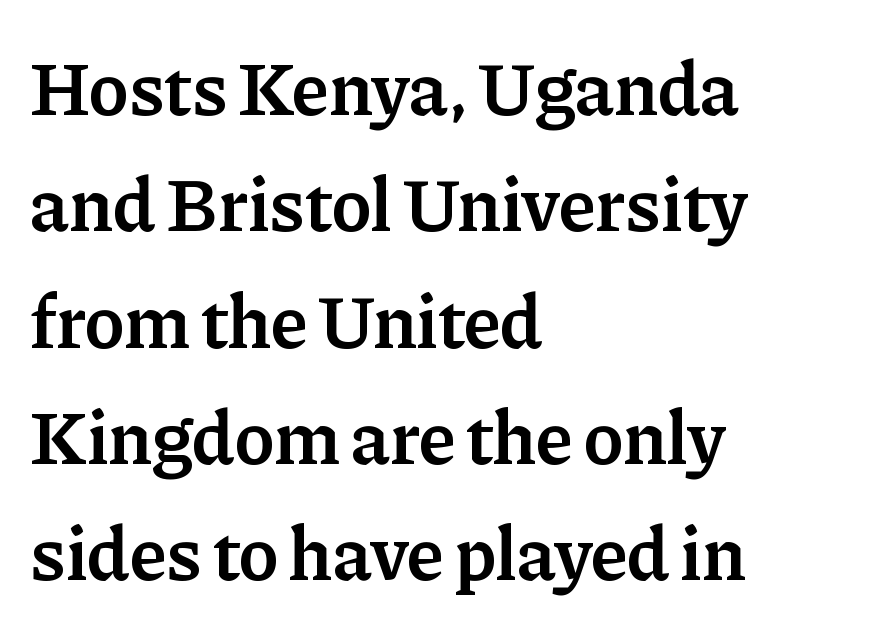
{"serif": "yes", "italic": "no", "bold": "semi", "weight": "semibold", "width": "normal", "stroke_contrast": "low", "x_height": "medium", "monospaced": "no", "underline": "no", "align": "left", "line_spacing": "normal", "line_spacing_ratio": 1.53, "letter_spacing": "normal", "letter_spacing_em": 0.0, "glyph_px": 76}
